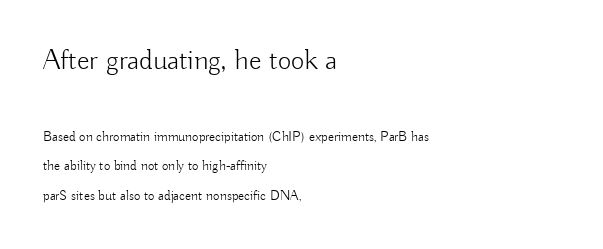
The image shows 29 px light sans-serif type, upright; set left-aligned, loose line spacing (2.12x), normal letter spacing, not underlined; the first (top) block is 2.07x larger; low stroke contrast and a small x-height.
